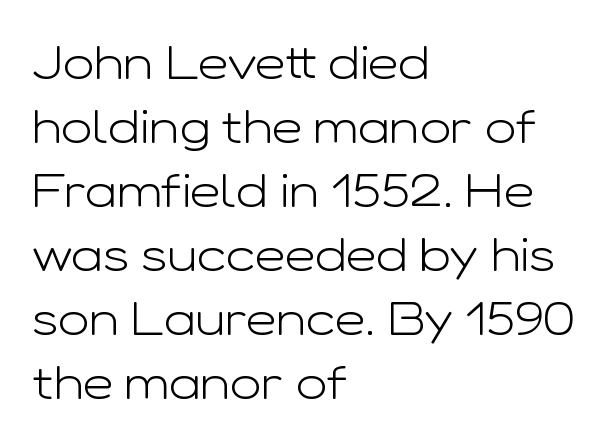
The image shows 47 px light, wide sans-serif type, upright; set left-aligned, normal line spacing (1.36x), normal letter spacing, not underlined; low stroke contrast and a medium x-height.
